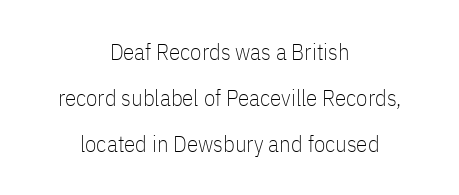
Q: Is the text bold? A: No.
Q: Is the text italic (slanted)? A: No, it is upright.
Q: Is the text underlined? A: No.
Q: How is the paragraph aligned? A: Centered.
Q: Is the spacing between letters normal or unusually wide? A: Normal.
Q: Is the spacing between lines tight, normal or loose? A: Loose.
